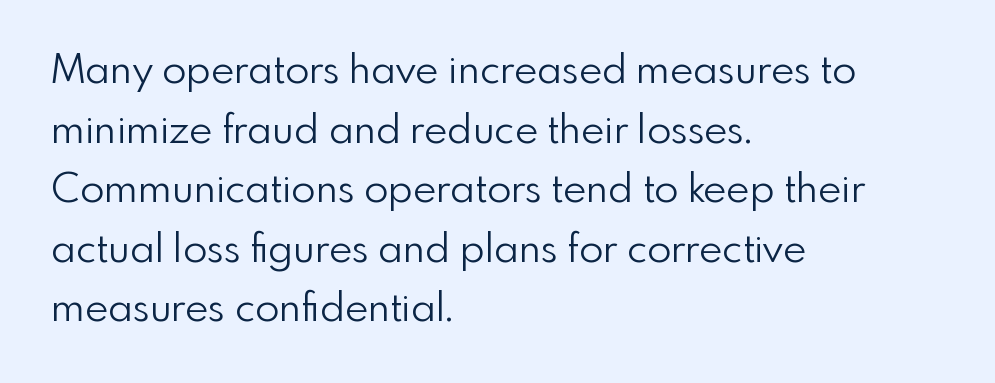
Each line starts at the same left margin while the right side varies. Varying glyph widths throughout — classic text-font behaviour. Nobody touched the tracking dial on this one. Rule under the text: the space is simply empty.
